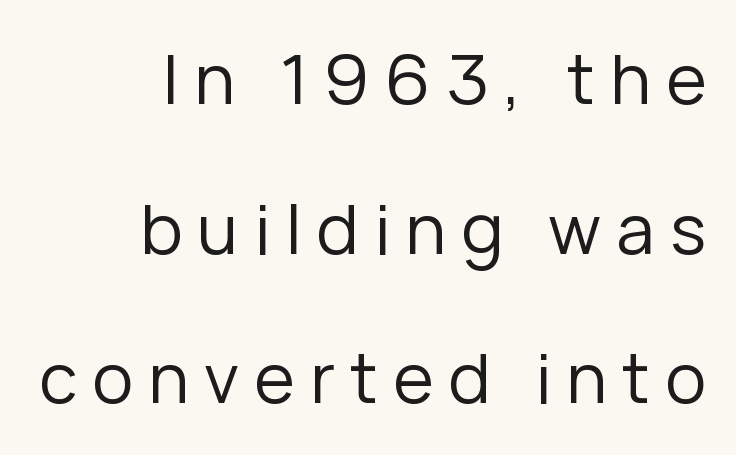
{"serif": "no", "italic": "no", "bold": "no", "weight": "regular", "width": "normal", "stroke_contrast": "low", "x_height": "medium", "monospaced": "no", "underline": "no", "align": "right", "line_spacing": "loose", "line_spacing_ratio": 2.17, "letter_spacing": "wide", "letter_spacing_em": 0.22, "glyph_px": 69}
